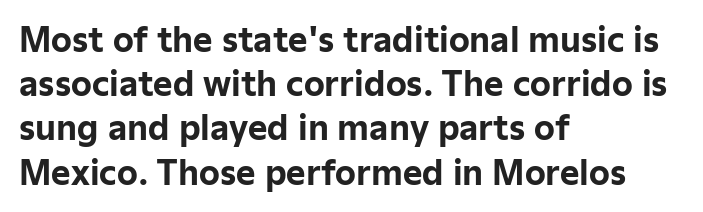
Q: Is the text bold? A: Yes.
Q: Is the text italic (slanted)? A: No, it is upright.
Q: Is the typeface a serif or a sans-serif typeface? A: Sans-serif.
Q: Is the text underlined? A: No.
Q: How is the paragraph aligned? A: Left-aligned.
Q: Is the spacing between letters normal or unusually wide? A: Normal.
Q: Is the spacing between lines tight, normal or loose? A: Normal.
Q: Width (condensed, normal, or wide)? A: Normal.
Q: Stroke contrast? A: Low.
Q: x-height? A: Medium.
Q: Monospaced? A: No.
